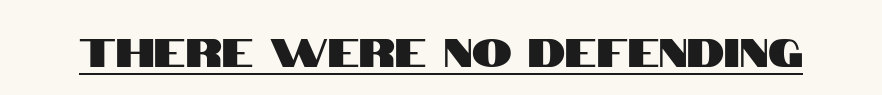
{"serif": "no", "italic": "no", "width": "condensed", "stroke_contrast": "high", "x_height": "large", "monospaced": "no", "underline": "yes", "letter_spacing": "normal", "letter_spacing_em": 0.0, "glyph_px": 40}
